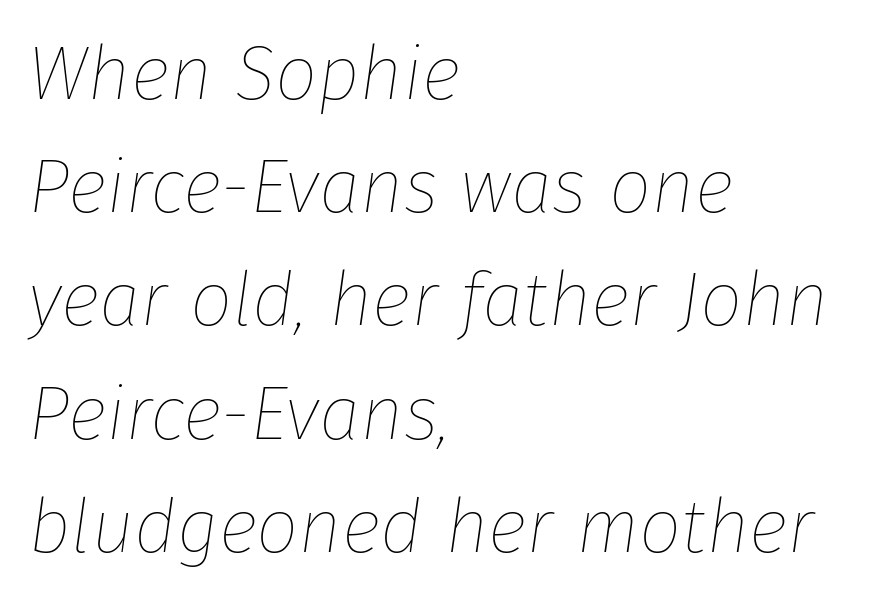
Compared with ordinary roman type, these characters are visibly tilted. The rendering keeps characters at their native spacing. The space directly below the letters is spotless. Varying glyph widths throughout — classic text-font behaviour. Caption: face not bold, strokes unweighted.
